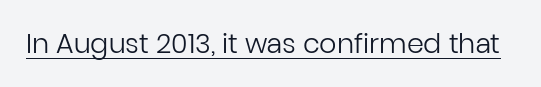
Vertical stems look standard width or narrower in stroke. This sample carries an underscore along the baseline area. Notice how the stems are strictly vertical — no italics here. Spacing between characters is what you'd get straight out of the box.
